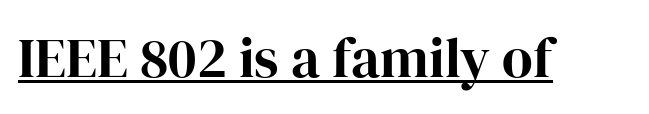
The image shows 56 px bold serif type, upright; set normal letter spacing, underlined; high stroke contrast and a medium x-height.
